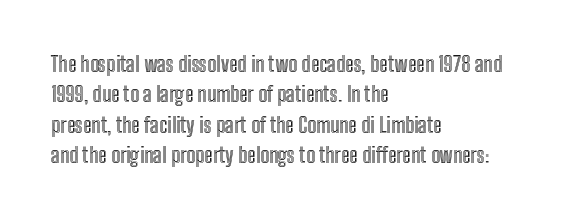
Q: Is the text italic (slanted)? A: No, it is upright.
Q: Is the text underlined? A: No.
Q: How is the paragraph aligned? A: Left-aligned.
Q: Is the spacing between letters normal or unusually wide? A: Normal.
Q: Is the spacing between lines tight, normal or loose? A: Normal.
